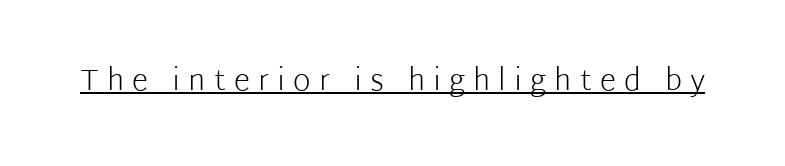
{"serif": "no", "italic": "no", "bold": "no", "weight": "light", "width": "normal", "stroke_contrast": "low", "x_height": "medium", "monospaced": "no", "underline": "yes", "letter_spacing": "wide", "letter_spacing_em": 0.27, "glyph_px": 30}
